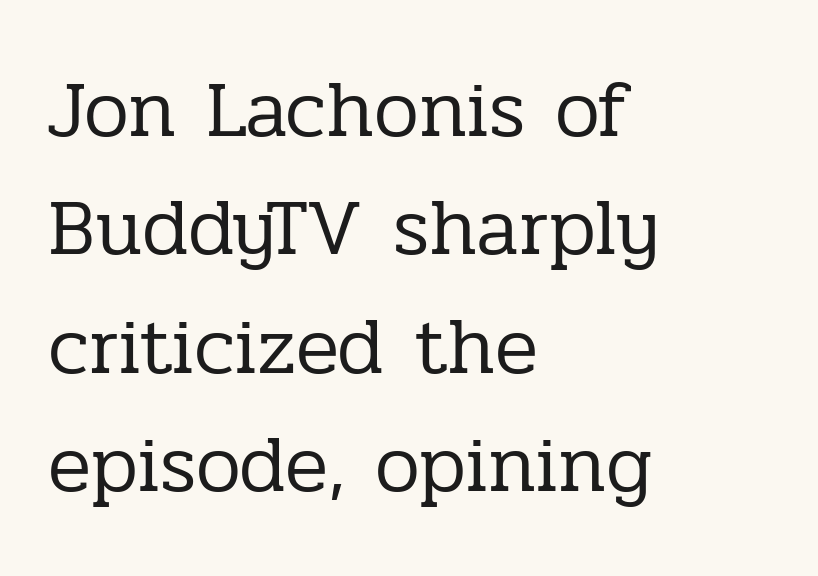
{"serif": "yes", "italic": "no", "bold": "no", "weight": "regular", "width": "normal", "stroke_contrast": "low", "x_height": "medium", "monospaced": "no", "underline": "no", "align": "left", "line_spacing": "normal", "line_spacing_ratio": 1.48, "letter_spacing": "normal", "letter_spacing_em": 0.0, "glyph_px": 80}
